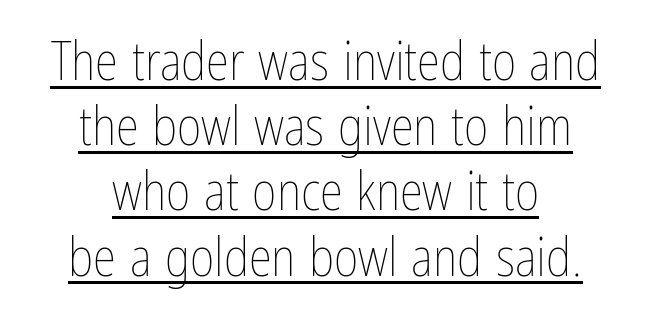
Q: Is the text bold? A: No.
Q: Is the text italic (slanted)? A: No, it is upright.
Q: Is the text underlined? A: Yes.
Q: How is the paragraph aligned? A: Centered.
Q: Is the spacing between letters normal or unusually wide? A: Normal.
Q: Width (condensed, normal, or wide)? A: Condensed.
Q: Stroke contrast? A: Low.
Q: x-height? A: Medium.
Q: Monospaced? A: No.
